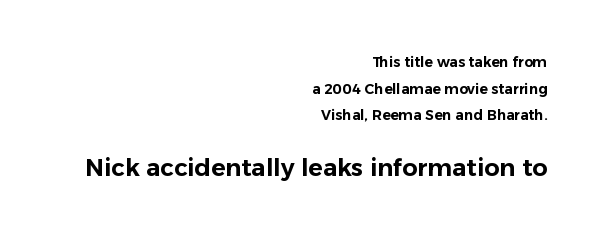
Horizontal bands of white between lines are thick stripes. No extra tracking has been applied to these lines. When letters stand straight like this, we call the style roman or upright. This rendering features lettering with no underline. Block two is the big one; block one sits smaller above it.
